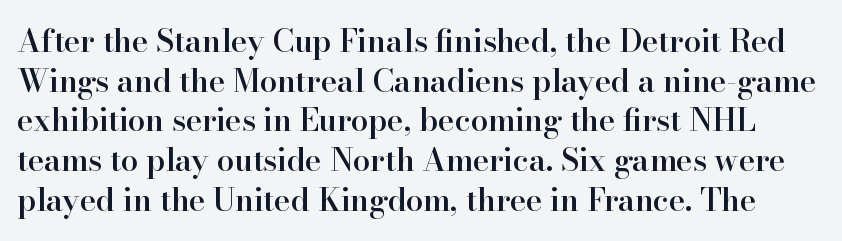
{"serif": "yes", "italic": "no", "bold": "semi", "weight": "semibold", "width": "normal", "stroke_contrast": "high", "x_height": "small", "monospaced": "no", "underline": "no", "line_spacing": "normal", "line_spacing_ratio": 1.28, "letter_spacing": "normal", "letter_spacing_em": 0.0, "glyph_px": 31}
